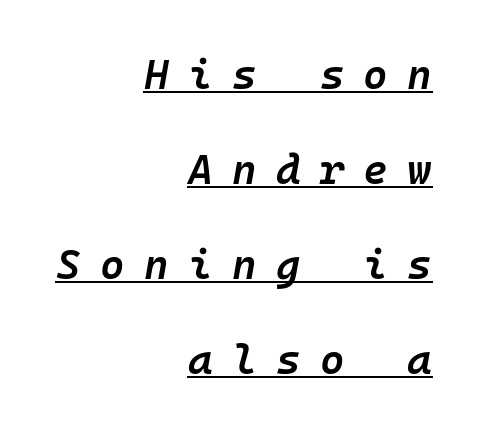
Q: Is the text bold? A: Semi-bold.
Q: Is the text italic (slanted)? A: Yes, it leans right by about 10 degrees.
Q: Is the text underlined? A: Yes.
Q: How is the paragraph aligned? A: Right-aligned.
Q: Is the spacing between letters normal or unusually wide? A: Unusually wide.
Q: Is the spacing between lines tight, normal or loose? A: Loose.
Q: Width (condensed, normal, or wide)? A: Normal.
Q: Stroke contrast? A: Low.
Q: x-height? A: Medium.
Q: Monospaced? A: Yes.
